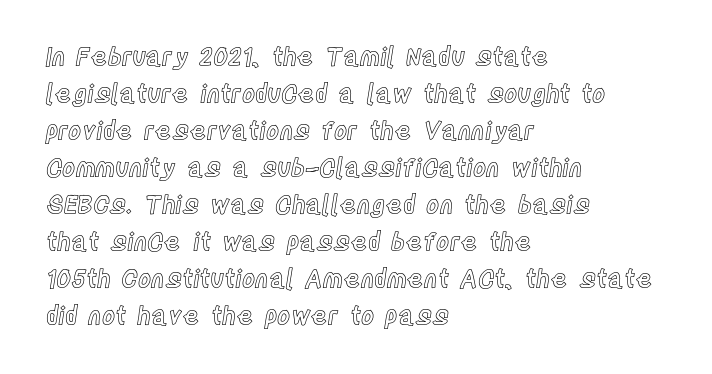
Q: Is the text italic (slanted)? A: Yes.
Q: Is the text underlined? A: No.
Q: How is the paragraph aligned? A: Left-aligned.
Q: Is the spacing between letters normal or unusually wide? A: Normal.
Q: Is the spacing between lines tight, normal or loose? A: Normal.
